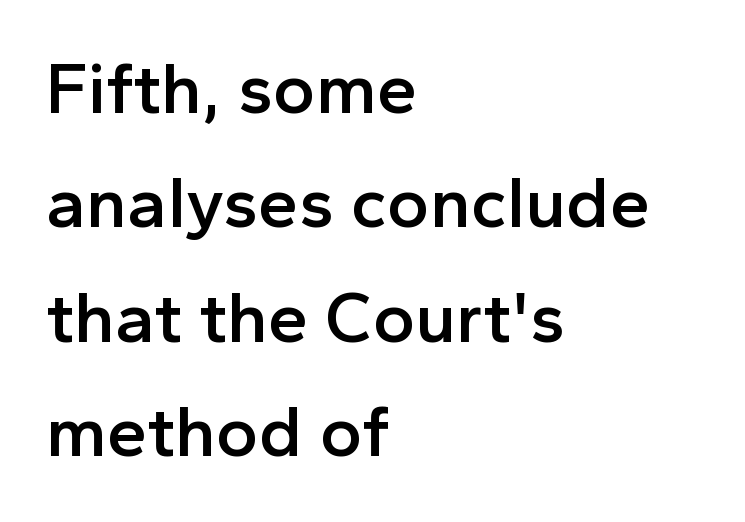
Do the characters align in a grid? No, the font is proportional. Line beginnings align vertically; line endings do not. Words float on clear page, feet unadorned. Tracking value appears to be zero — textbook default spacing. The font family rendered here belongs to the sans-serif group. Compared with typical paragraphs, the rows here are spaced about the same.
